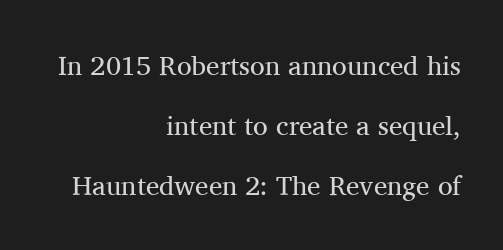
The horizontal fit of the characters is conventional and even. The compositor pushed each line to the right boundary. Italic: no, the glyphs are upright roman. The specimen omits any rule beneath the text block's lines. Weight: regular or lighter.
